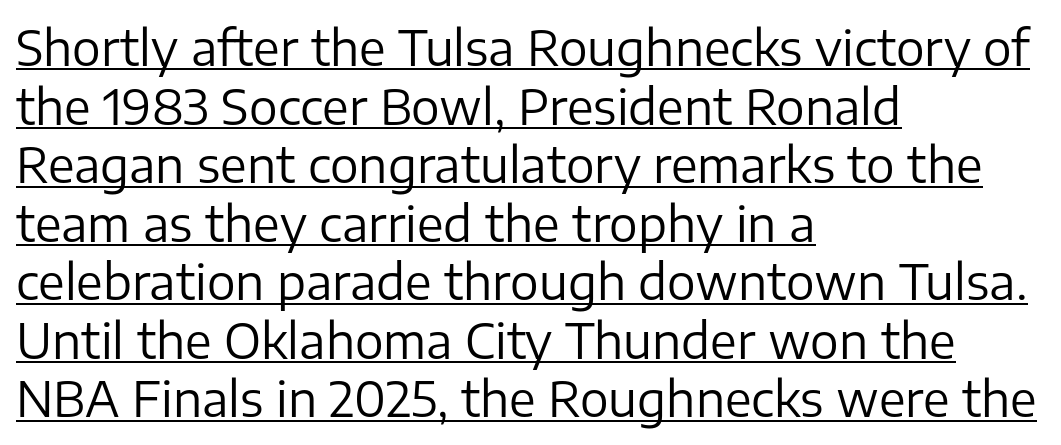
{"serif": "no", "italic": "no", "bold": "no", "weight": "regular", "width": "normal", "stroke_contrast": "low", "x_height": "medium", "monospaced": "no", "underline": "yes", "align": "left", "line_spacing_ratio": 1.22, "letter_spacing": "normal", "letter_spacing_em": 0.0, "glyph_px": 48}
